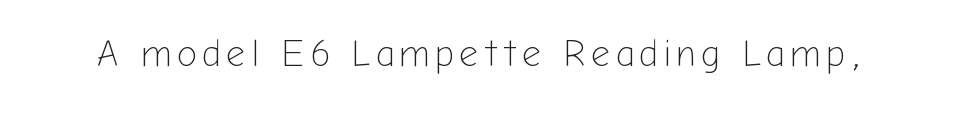
{"serif": "no", "italic": "no", "bold": "no", "weight": "light", "width": "normal", "stroke_contrast": "low", "x_height": "medium", "monospaced": "no", "underline": "no", "glyph_px": 37}
